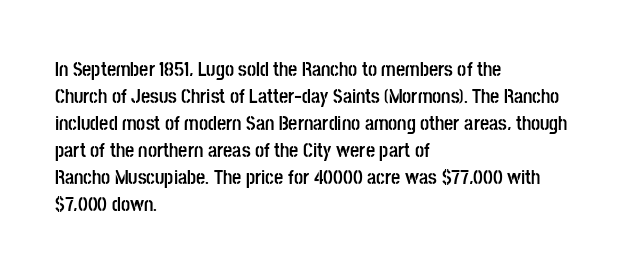
The font's upright variant was chosen for this text. Notice how the passage keeps a crisp vertical edge on the left only. Honestly, the row spacing looks completely unremarkable. Bare-footed words on every line.
